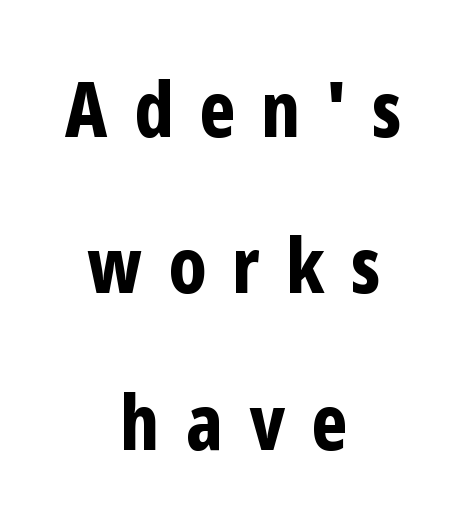
Glyph-to-glyph distance is far greater than everyday printed text. Each glyph is drawn with heavy, bold strokes. If you drew a line through each stem, it would be perfectly vertical. Grotesque or geometric, the face here clearly has no serifs.
